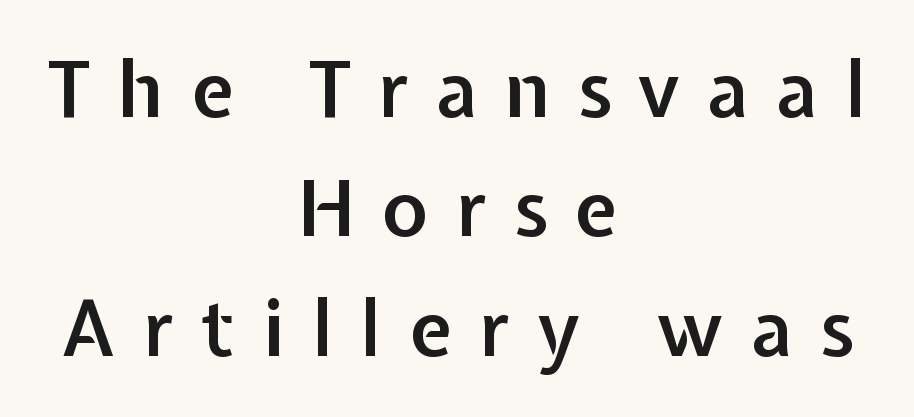
The image shows 77 px semibold sans-serif type, upright; set centered, normal line spacing (1.55x), unusually wide letter spacing (+0.36 em), not underlined; low stroke contrast and a medium x-height.
